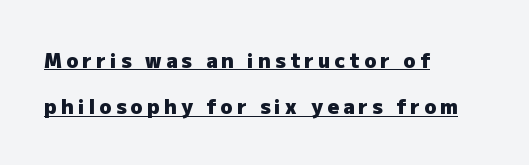
{"italic": "no", "bold": "yes", "underline": "yes", "align": "left", "line_spacing": "loose", "line_spacing_ratio": 2.32, "letter_spacing": "wide", "letter_spacing_em": 0.21, "glyph_px": 20}
